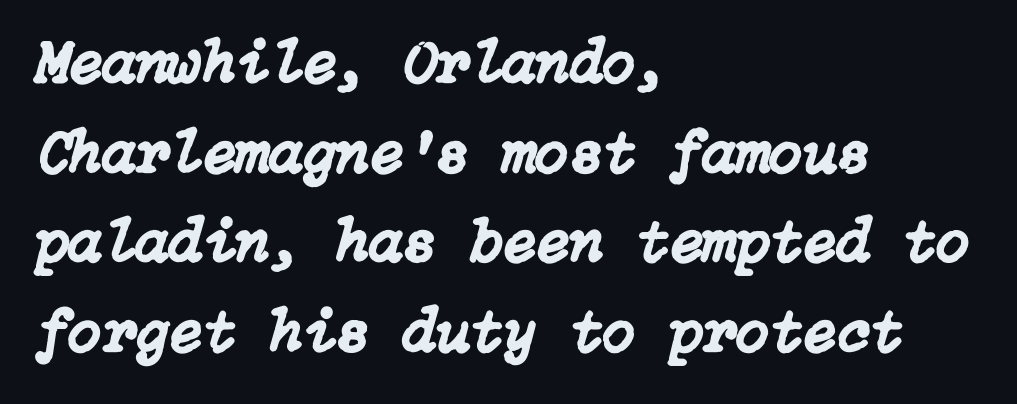
Students, observe: this is what conventionally led text looks like. Look at the tracking — it's just the regular setting, nothing added. Quick note: italic. Check under the words: just untouched page.
